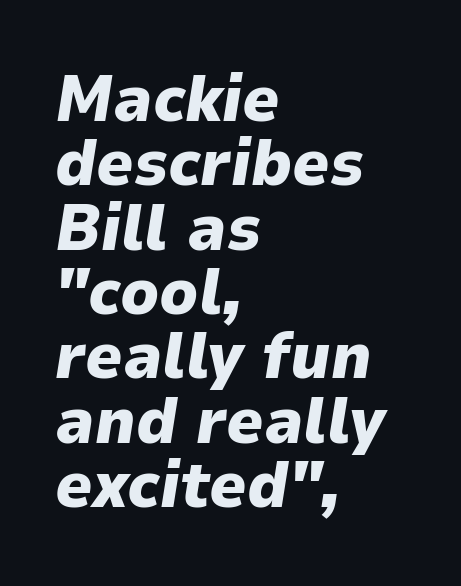
The rendering uses natural spacing where letterforms have individual widths. The lines are quadded left. Beneath every word, the page is bare. Each word holds together tightly as a unit, with standard inter-letter gaps. Does the lettering tilt? It does — this is italic. Heavy, bold letterforms.
